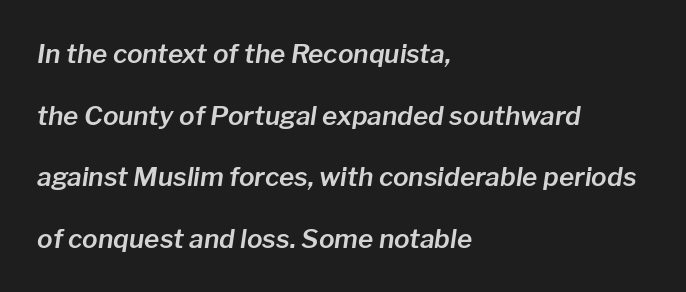
{"italic": "yes", "lean": "right", "slant_degrees": 8, "underline": "no", "align": "left", "line_spacing": "loose", "line_spacing_ratio": 2.37, "letter_spacing": "normal", "letter_spacing_em": 0.0, "glyph_px": 26}
